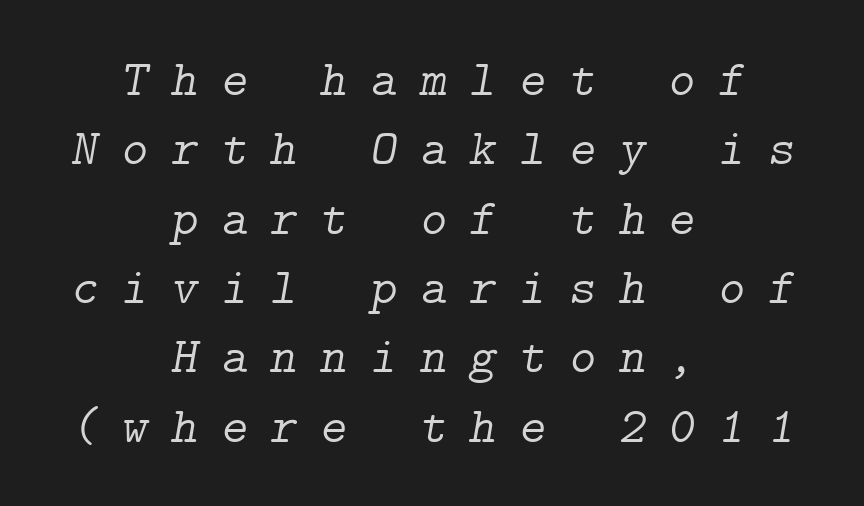
These lines sit exactly where default settings would place them. Glyph-to-glyph distance is far greater than everyday printed text. Does the copy run flush right? No — it is centered line by line. Stroke thickness stays within the range of a standard reading face or lighter. The gap between lines stays unmarked. Classification — serif.
